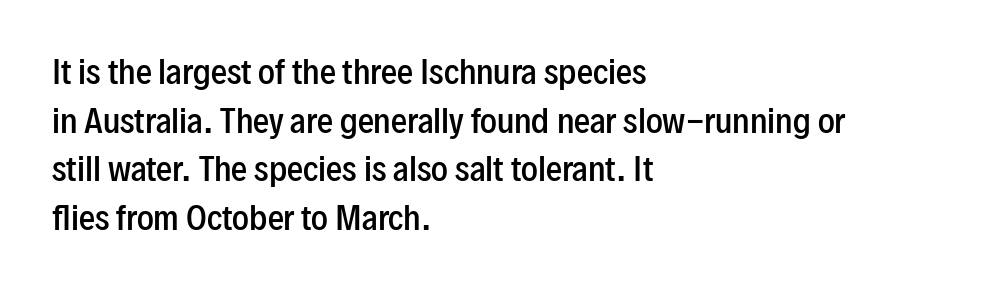
Q: Is the text bold? A: Semi-bold.
Q: Is the text italic (slanted)? A: No, it is upright.
Q: Is the typeface a serif or a sans-serif typeface? A: Sans-serif.
Q: Is the text underlined? A: No.
Q: How is the paragraph aligned? A: Left-aligned.
Q: Is the spacing between letters normal or unusually wide? A: Normal.
Q: Is the spacing between lines tight, normal or loose? A: Normal.
Q: Width (condensed, normal, or wide)? A: Condensed.
Q: Stroke contrast? A: Low.
Q: x-height? A: Medium.
Q: Monospaced? A: No.
